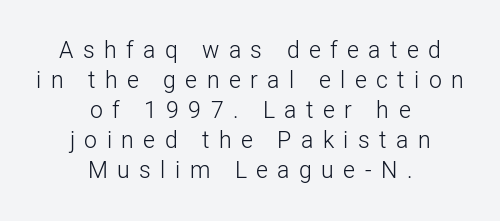
{"italic": "no", "bold": "no", "underline": "no", "align": "center", "line_spacing": "normal", "line_spacing_ratio": 1.3, "letter_spacing": "wide", "letter_spacing_em": 0.41, "glyph_px": 23}
